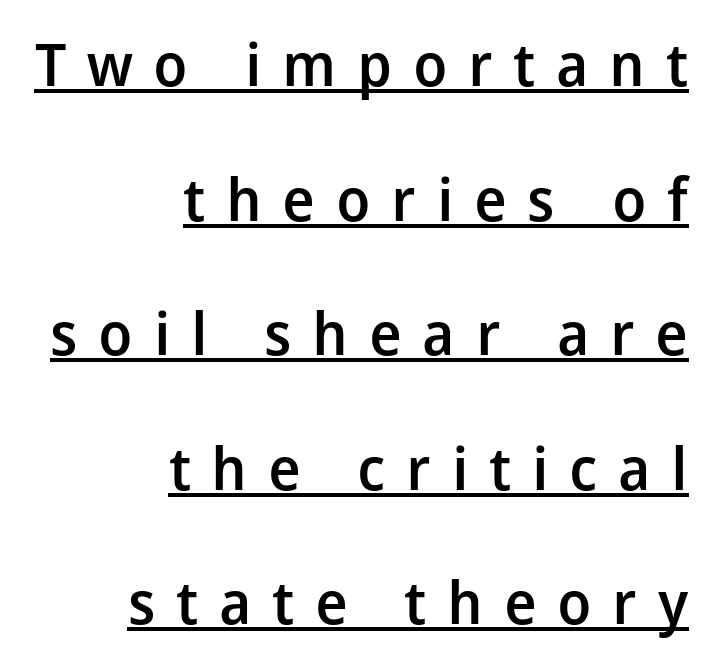
Caption: semibold face, moderately heavy strokes. These lines have a slow, spaced-out rhythm from letter to letter. The words here are underlined. Tall strokes in this sample are plumb rather than angled. Leftover space on each line is placed entirely before the opening word.
